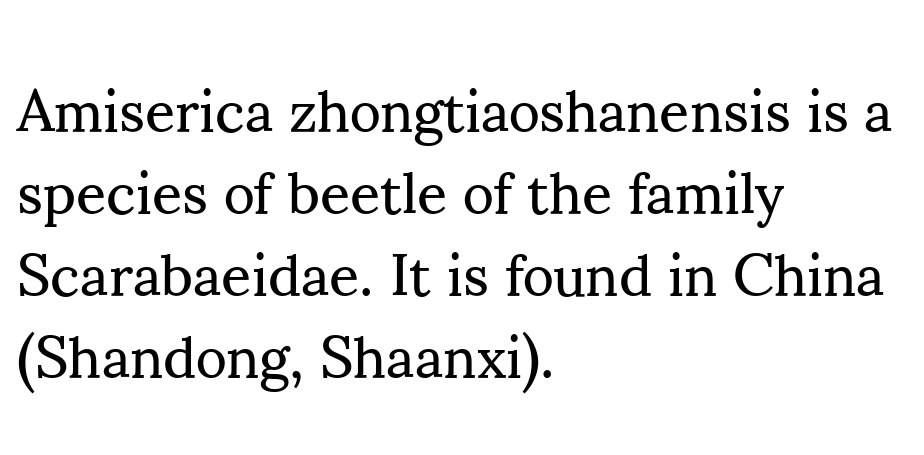
The image shows 59 px regular-weight serif type, upright; set left-aligned, normal line spacing (1.39x), normal letter spacing, not underlined; medium stroke contrast and a small x-height.
